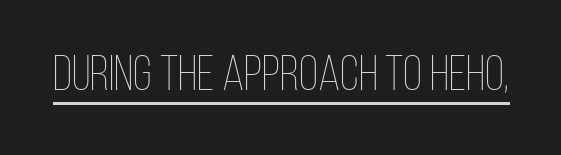
Q: Is the text bold? A: No.
Q: Is the text italic (slanted)? A: No, it is upright.
Q: Is the text underlined? A: Yes.
Q: Is the spacing between letters normal or unusually wide? A: Normal.
Q: Width (condensed, normal, or wide)? A: Condensed.
Q: Stroke contrast? A: Low.
Q: x-height? A: Large.
Q: Monospaced? A: No.
